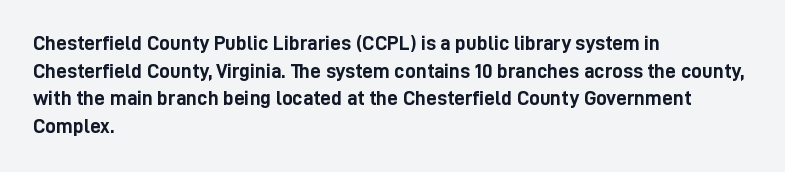
The image shows 21 px bold type, upright; set left-aligned, normal line spacing (1.32x), normal letter spacing, not underlined.
